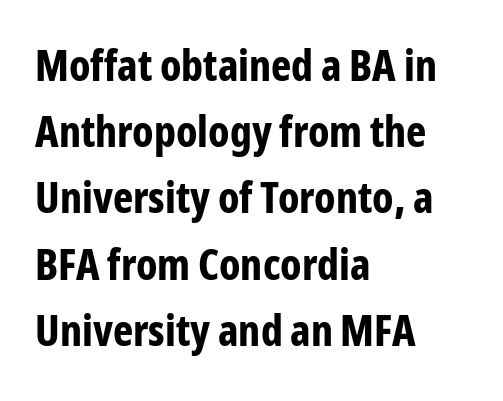
Q: Is the text bold? A: Yes.
Q: Is the text italic (slanted)? A: No, it is upright.
Q: Is the typeface a serif or a sans-serif typeface? A: Sans-serif.
Q: Is the text underlined? A: No.
Q: How is the paragraph aligned? A: Left-aligned.
Q: Is the spacing between letters normal or unusually wide? A: Normal.
Q: Is the spacing between lines tight, normal or loose? A: Normal.
Q: Width (condensed, normal, or wide)? A: Condensed.
Q: Stroke contrast? A: Low.
Q: x-height? A: Medium.
Q: Monospaced? A: No.
